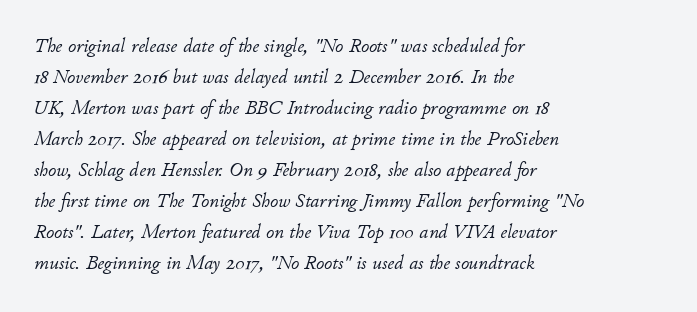
Q: Is the text bold? A: No.
Q: Is the text italic (slanted)? A: Yes, it leans right by about 11 degrees.
Q: Is the text underlined? A: No.
Q: How is the paragraph aligned? A: Left-aligned.
Q: Is the spacing between letters normal or unusually wide? A: Normal.
Q: Is the spacing between lines tight, normal or loose? A: Normal.
